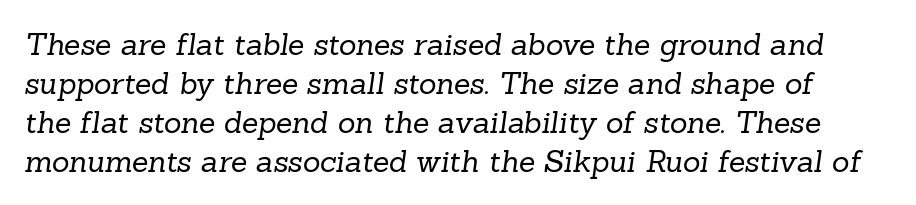
The passage shown is not underscored anywhere. Observe the ordinary spacing: letters are neighbours, not strangers. This is serif lettering, the kind often seen in printed books. Think of a printed novel: that variable character pitch is what you see here.
